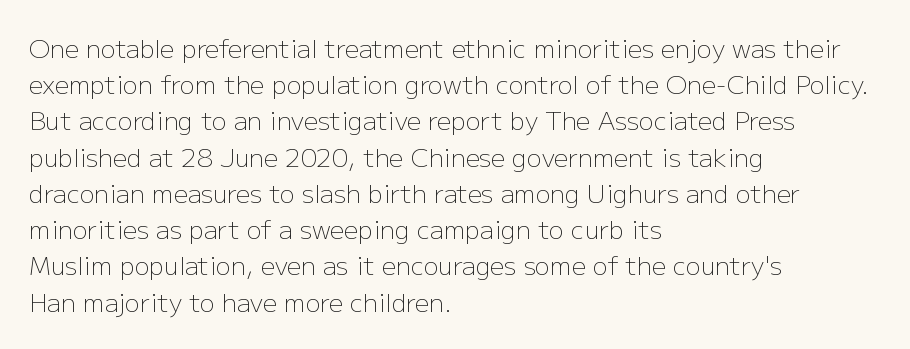
The cut favours lightness, reaching ordinary text weight at its darkest. Left-aligned paragraph, ragged on the right. There is no visible air inserted between adjacent glyphs. Has an underline been added? It has not. Upright lettering throughout. Leading matches the norm, producing a regular column.
